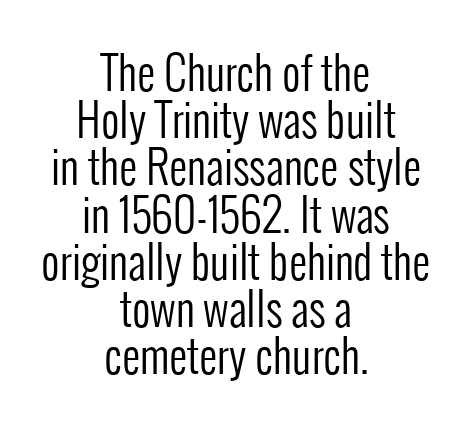
Q: Is the text bold? A: No.
Q: Is the text italic (slanted)? A: No, it is upright.
Q: Is the typeface a serif or a sans-serif typeface? A: Sans-serif.
Q: Is the text underlined? A: No.
Q: How is the paragraph aligned? A: Centered.
Q: Is the spacing between letters normal or unusually wide? A: Normal.
Q: Is the spacing between lines tight, normal or loose? A: Tight.
Q: Width (condensed, normal, or wide)? A: Condensed.
Q: Stroke contrast? A: Low.
Q: x-height? A: Medium.
Q: Monospaced? A: No.
